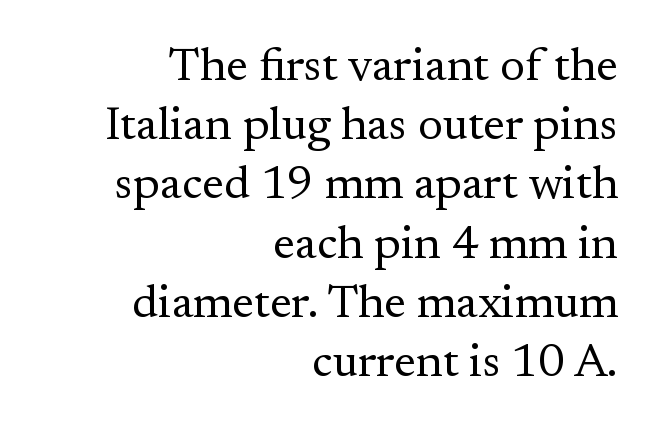
Beneath every word, the page is bare. This sample has the flowing, uneven cadence of proportional lettering. These lines are set flush right with a ragged left edge. Whoever set this chose a conventional vertical rhythm.
